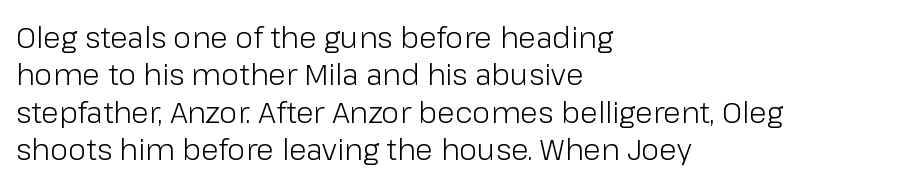
Q: Is the text bold? A: No.
Q: Is the text italic (slanted)? A: No, it is upright.
Q: Is the typeface a serif or a sans-serif typeface? A: Sans-serif.
Q: Is the text underlined? A: No.
Q: How is the paragraph aligned? A: Left-aligned.
Q: Is the spacing between letters normal or unusually wide? A: Normal.
Q: Is the spacing between lines tight, normal or loose? A: Normal.
Q: Width (condensed, normal, or wide)? A: Normal.
Q: Stroke contrast? A: Low.
Q: x-height? A: Medium.
Q: Monospaced? A: No.
